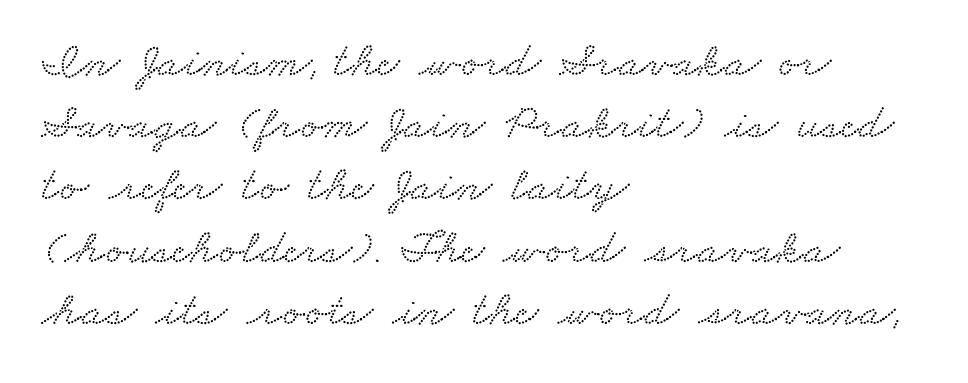
The space beneath each line is pristine and unruled. Is this a fixed-width face? No — the glyphs have proportional, varying widths. Quick note: interline space is typical. Font category for this specimen: serif. In terms of letterspacing, this is plain default setting. Casual observation: everything's shoved over to the left.
